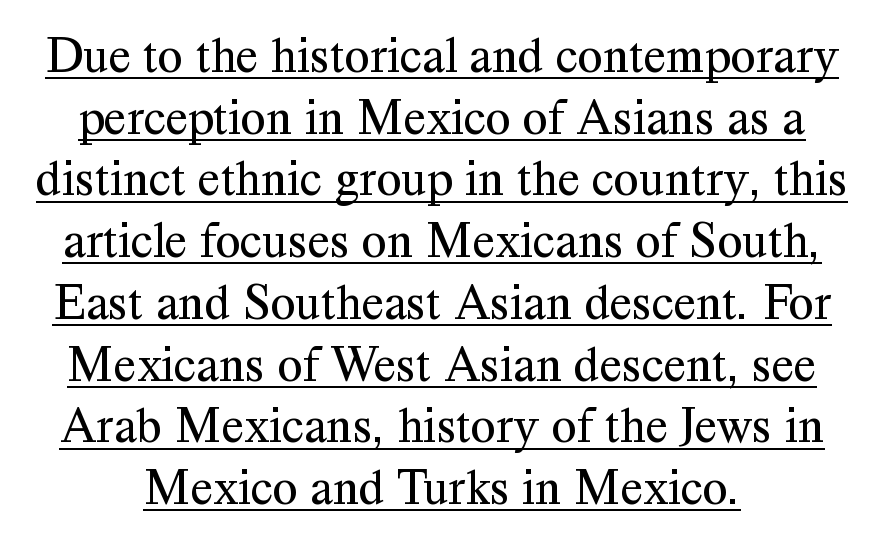
Style check: upright. The letters sit at their default tracking, neither squeezed nor spread. Caption: face not bold, strokes unweighted. Underline: present. Is this a fixed-width face? No — the glyphs have proportional, varying widths.
